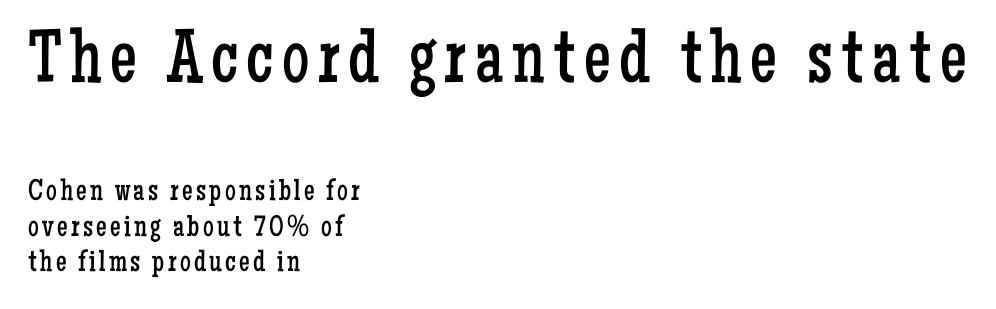
Q: Is the text bold? A: No.
Q: Is the text italic (slanted)? A: No, it is upright.
Q: Is the typeface a serif or a sans-serif typeface? A: Serif.
Q: Is the text underlined? A: No.
Q: How is the paragraph aligned? A: Left-aligned.
Q: Which block of text is set in a larger size, the first (top) or the second (bottom)? A: The first (top) one.
Q: Width (condensed, normal, or wide)? A: Condensed.
Q: Stroke contrast? A: Low.
Q: x-height? A: Medium.
Q: Monospaced? A: No.
